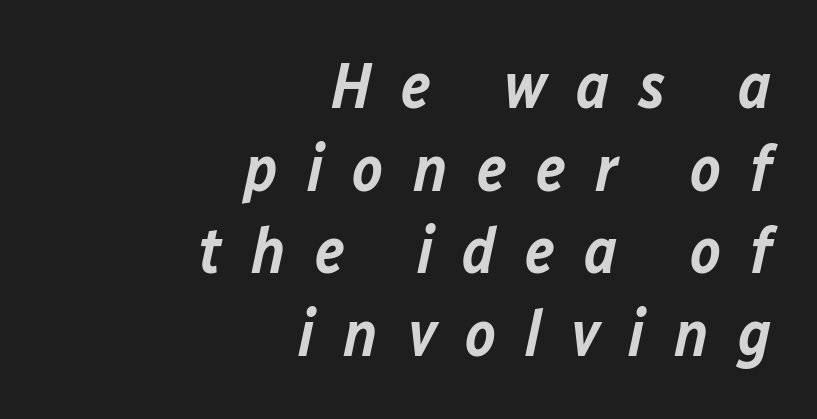
Honestly, there is no underline to notice here at all. Stroke thickness is moderately raised; the sample reads as semibold. A student would call this right alignment; a typographer would say flush right, rag left. A typesetter would call this leading conventional body-copy spacing. The face used here is proportionally spaced, like ordinary book or web type.
